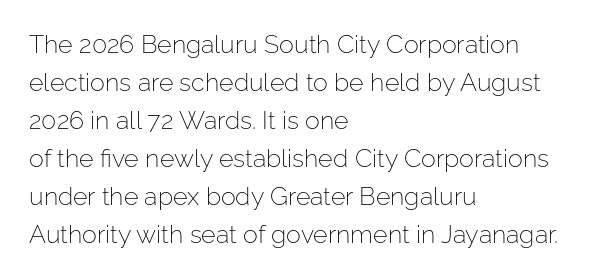
{"italic": "no", "bold": "no", "underline": "no", "align": "left", "line_spacing": "normal", "line_spacing_ratio": 1.52, "letter_spacing": "normal", "letter_spacing_em": 0.0, "glyph_px": 25}
